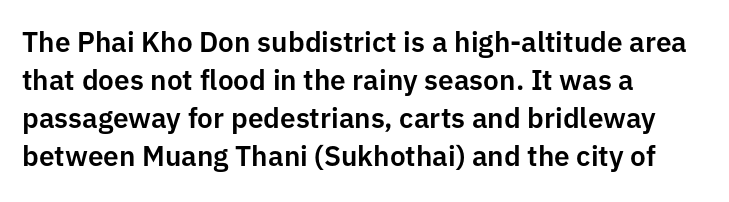
{"serif": "no", "italic": "no", "width": "normal", "stroke_contrast": "low", "x_height": "medium", "monospaced": "no", "underline": "no", "align": "left", "line_spacing": "normal", "line_spacing_ratio": 1.36, "letter_spacing": "normal", "letter_spacing_em": 0.0, "glyph_px": 28}
